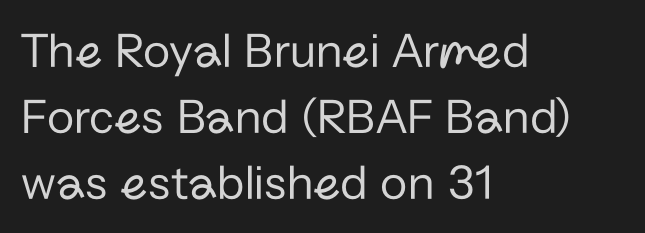
Horizontal alignment here is leftward, the default for most running prose. The strip under each line holds only bare page. Letterform terminals end flat and unadorned throughout the passage. The rendering uses natural spacing where letterforms have individual widths. What's the leading like? Ordinary, nothing unusual.
